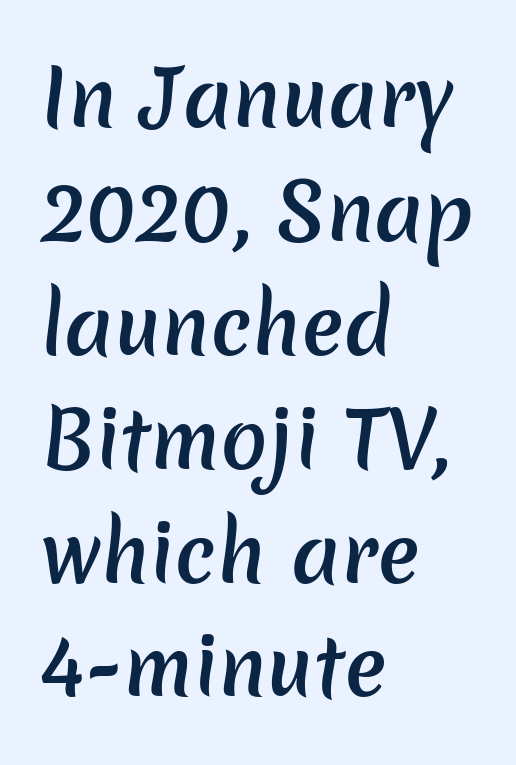
The image shows 78 px semibold sans-serif type; set left-aligned, normal line spacing (1.46x), normal letter spacing, not underlined; low stroke contrast and a medium x-height.
